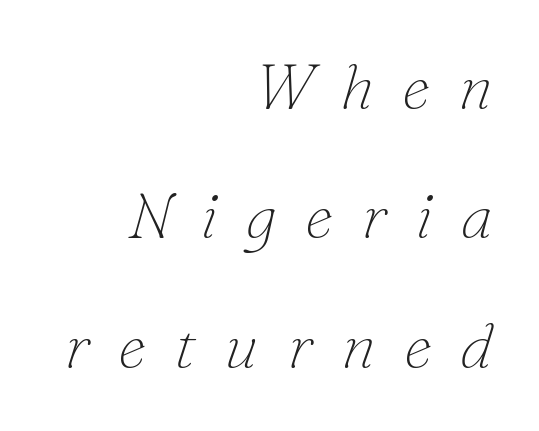
The image shows 64 px thin serif type, italic (leaning right); set right-aligned, loose line spacing (2.02x), unusually wide letter spacing (+0.44 em), not underlined; low stroke contrast and a small x-height.
